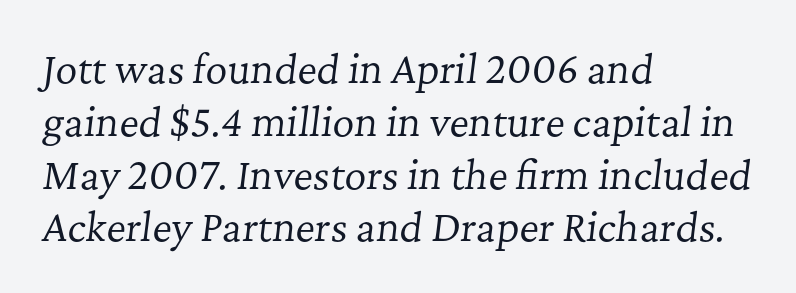
The image shows 38 px regular-weight serif type, italic (leaning right); set left-aligned, normal line spacing (1.39x), normal letter spacing, not underlined; low stroke contrast and a medium x-height.
